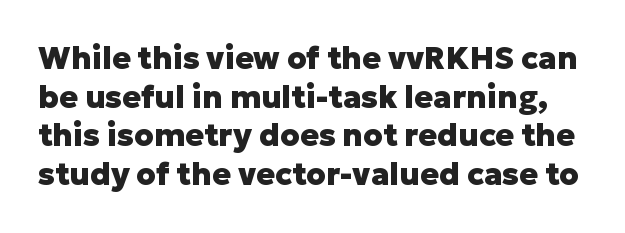
The image shows 31 px heavy sans-serif type, upright; set normal line spacing (1.25x), normal letter spacing, not underlined; low stroke contrast and a medium x-height.
